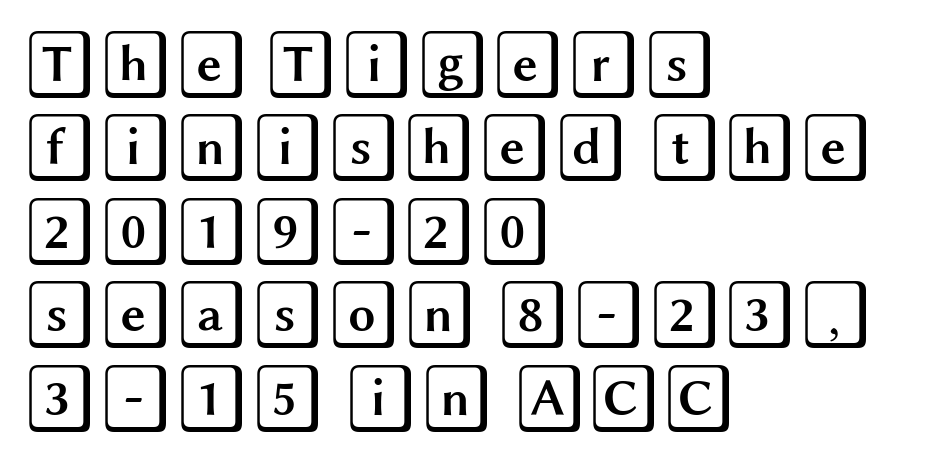
Q: Is the text italic (slanted)? A: No, it is upright.
Q: Is the text underlined? A: No.
Q: How is the paragraph aligned? A: Left-aligned.
Q: Is the spacing between letters normal or unusually wide? A: Normal.
Q: Width (condensed, normal, or wide)? A: Wide.
Q: x-height? A: Large.
